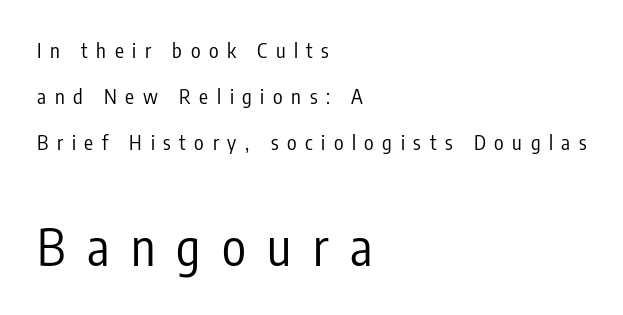
Q: Is the text bold? A: No.
Q: Is the text italic (slanted)? A: No, it is upright.
Q: Is the typeface a serif or a sans-serif typeface? A: Sans-serif.
Q: Is the text underlined? A: No.
Q: How is the paragraph aligned? A: Left-aligned.
Q: Is the spacing between letters normal or unusually wide? A: Unusually wide.
Q: Is the spacing between lines tight, normal or loose? A: Loose.
Q: Which block of text is set in a larger size, the first (top) or the second (bottom)? A: The second (bottom) one.
Q: Width (condensed, normal, or wide)? A: Condensed.
Q: Stroke contrast? A: Low.
Q: x-height? A: Medium.
Q: Monospaced? A: No.
